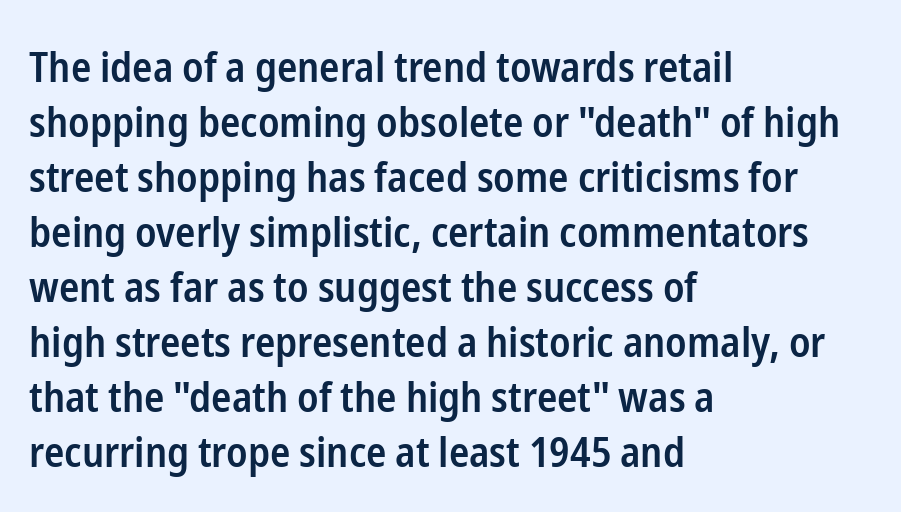
The image shows 42 px semibold, condensed sans-serif type, upright; set left-aligned, normal line spacing (1.31x), normal letter spacing, not underlined; low stroke contrast and a medium x-height.
